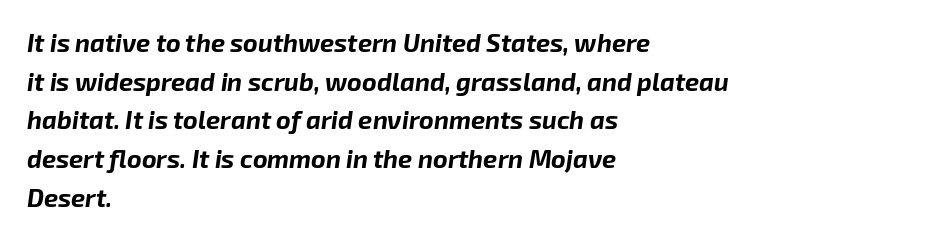
Is the letter spacing exaggerated? No — it looks like the ordinary default. Set as a true bold cut, around the 700 mark. One-word summary of the alignment: left. Underline: absent. The letters are slanted; this is an italic face. Evenly set lines give the paragraph a standard silhouette.
